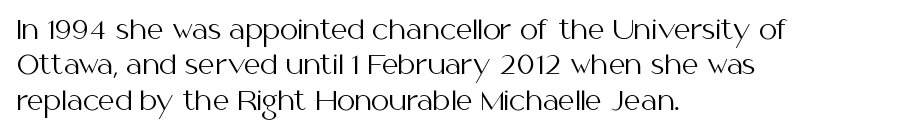
Vertically, the passage feels balanced, rows spaced as you'd expect. No italicization has been applied; the sample stays upright. A bare baseline throughout the passage. Think standard paragraph weight, or any step lighter than that.
